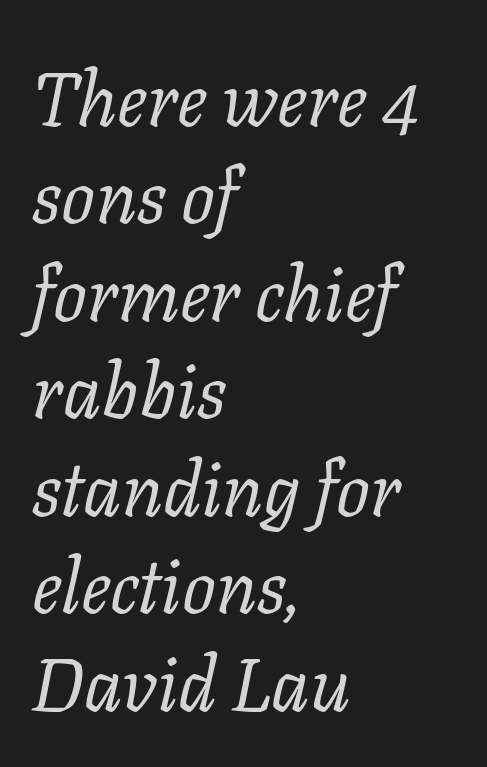
The foot of each line stays bare and open. One glance says typical: line gaps are just what's usual. Is this a heavy cut? Hardly; it is regular or lighter. The paragraph has a hard left edge and a soft right edge.
